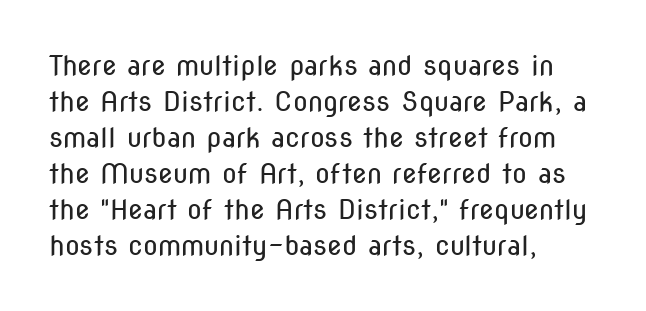
Q: Is the text bold? A: No.
Q: Is the text italic (slanted)? A: No, it is upright.
Q: Is the text underlined? A: No.
Q: How is the paragraph aligned? A: Left-aligned.
Q: Is the spacing between letters normal or unusually wide? A: Normal.
Q: Is the spacing between lines tight, normal or loose? A: Normal.
